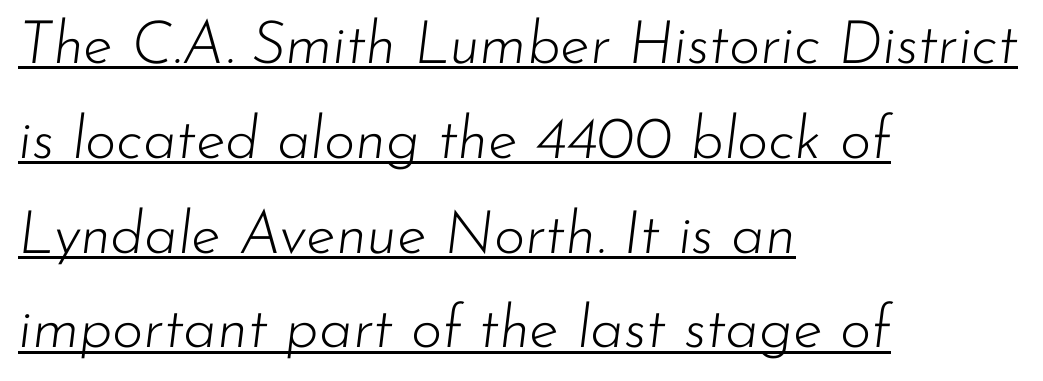
Q: Is the text bold? A: No.
Q: Is the text italic (slanted)? A: Yes, it leans right by about 7 degrees.
Q: Is the text underlined? A: Yes.
Q: How is the paragraph aligned? A: Left-aligned.
Q: Is the spacing between letters normal or unusually wide? A: Normal.
Q: Is the spacing between lines tight, normal or loose? A: Normal.
Q: Width (condensed, normal, or wide)? A: Normal.
Q: Stroke contrast? A: Low.
Q: x-height? A: Small.
Q: Monospaced? A: No.
